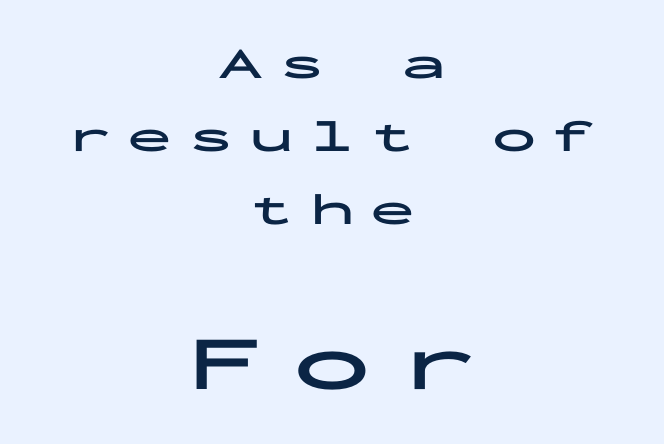
The image shows 79 px bold, wide sans-serif type, upright, monospaced; set centered, normal line spacing (1.62x), unusually wide letter spacing (+0.35 em), not underlined; the second (bottom) block is 1.76x larger; low stroke contrast and a medium x-height.
